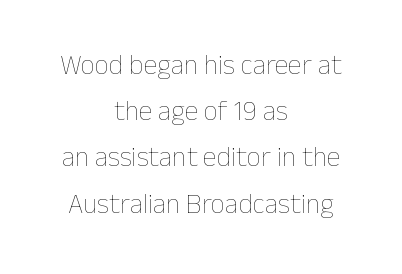
The image shows 28 px thin type, upright; set centered, normal line spacing (1.65x), normal letter spacing, not underlined; low stroke contrast and a medium x-height.
